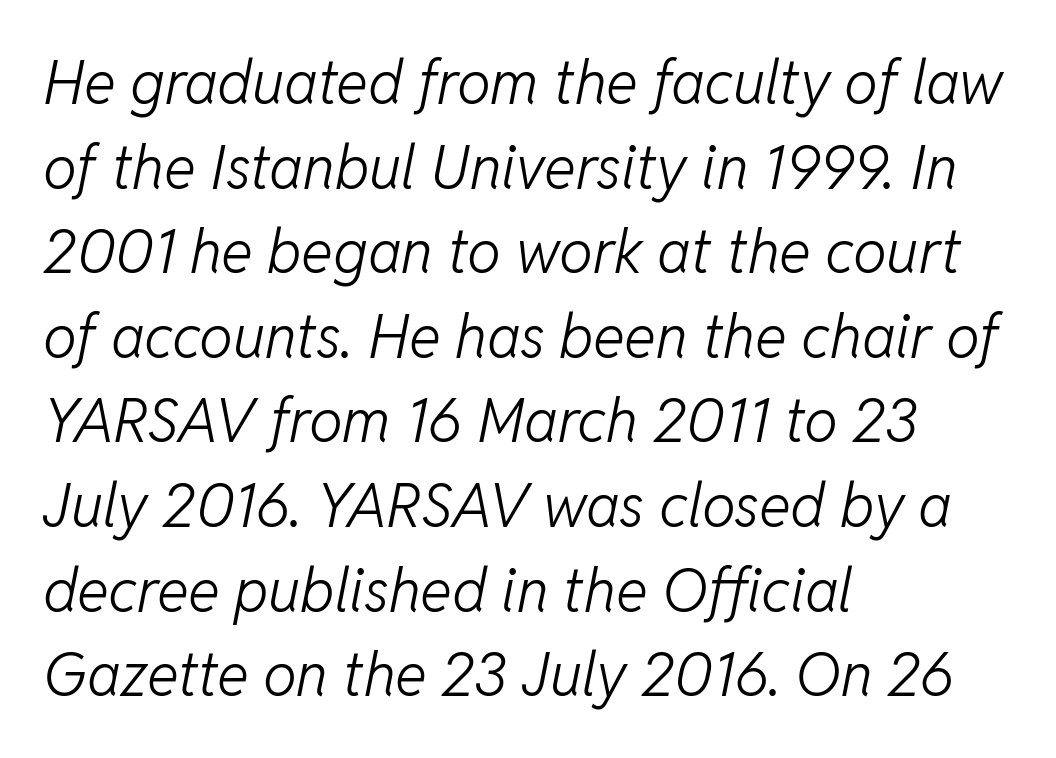
The image shows 60 px light type, italic (leaning right); set left-aligned, normal line spacing (1.41x), normal letter spacing, not underlined; low stroke contrast and a medium x-height.
